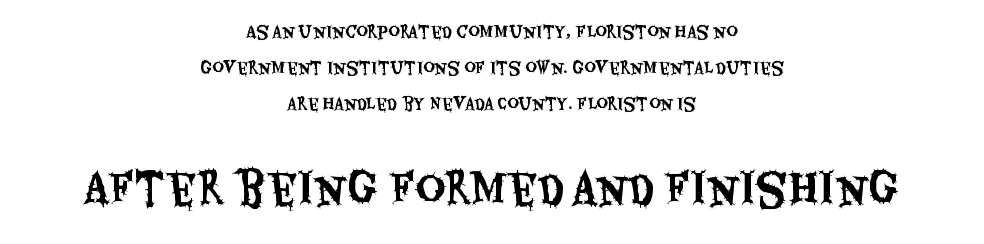
The image shows 41 px condensed sans-serif type, upright; set centered, loose line spacing (2.24x), normal letter spacing, not underlined; the second (bottom) block is 2.56x larger; medium stroke contrast and a large x-height.
